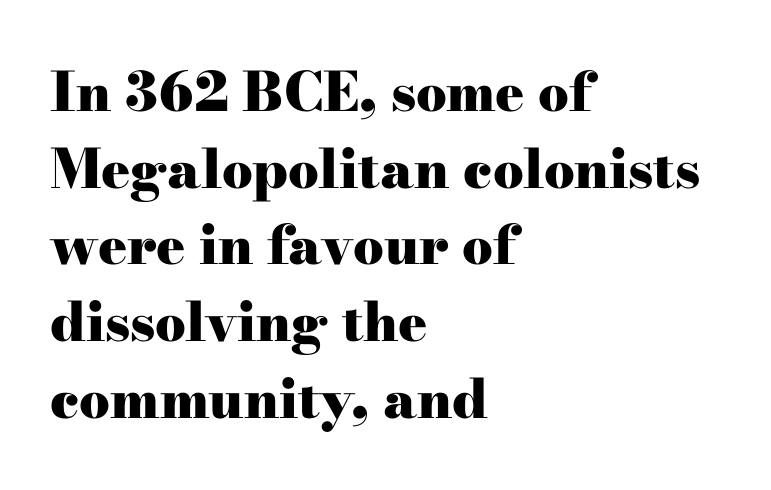
The image shows 54 px heavy, wide serif type, upright; set left-aligned, normal line spacing (1.42x), normal letter spacing, not underlined; high stroke contrast and a small x-height.
